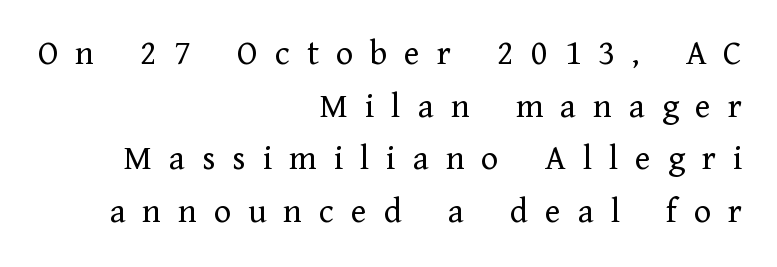
The image shows 36 px regular-weight serif type, upright; set right-aligned, normal line spacing (1.46x), unusually wide letter spacing (+0.47 em), not underlined; low stroke contrast and a medium x-height.
